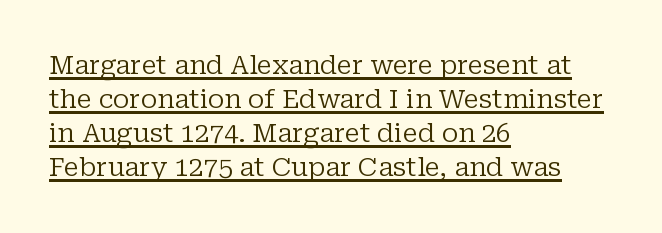
Q: Is the text bold? A: No.
Q: Is the text italic (slanted)? A: No, it is upright.
Q: Is the text underlined? A: Yes.
Q: How is the paragraph aligned? A: Left-aligned.
Q: Is the spacing between letters normal or unusually wide? A: Normal.
Q: Is the spacing between lines tight, normal or loose? A: Normal.
